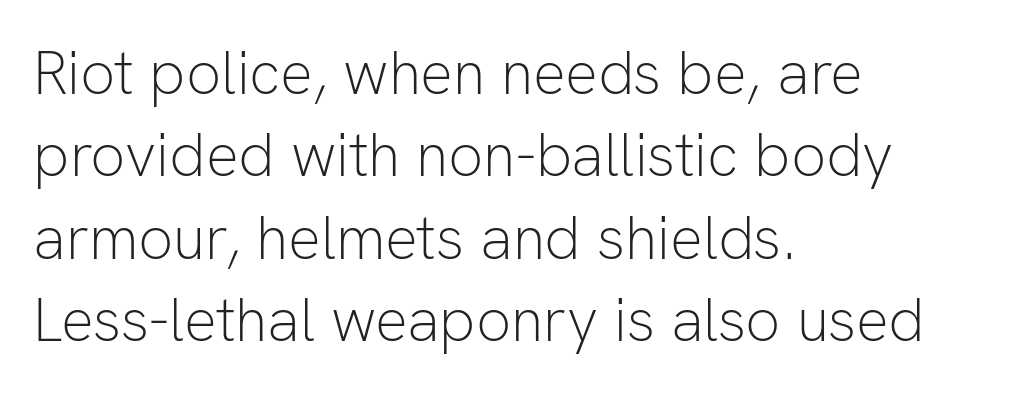
Q: Is the text bold? A: No.
Q: Is the text italic (slanted)? A: No, it is upright.
Q: Is the typeface a serif or a sans-serif typeface? A: Sans-serif.
Q: Is the text underlined? A: No.
Q: How is the paragraph aligned? A: Left-aligned.
Q: Is the spacing between letters normal or unusually wide? A: Normal.
Q: Is the spacing between lines tight, normal or loose? A: Normal.
Q: Width (condensed, normal, or wide)? A: Normal.
Q: Stroke contrast? A: Low.
Q: x-height? A: Medium.
Q: Monospaced? A: No.
